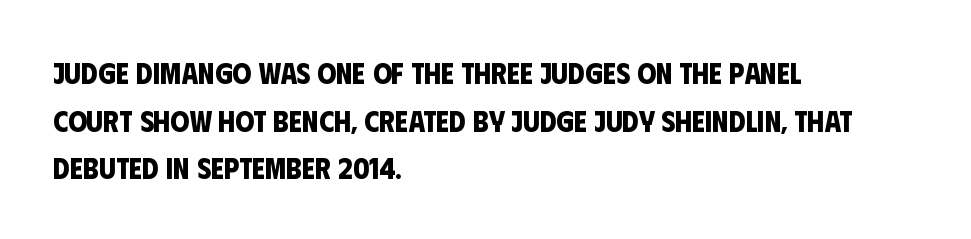
{"serif": "no", "bold": "yes", "weight": "bold", "width": "condensed", "stroke_contrast": "low", "x_height": "large", "monospaced": "no", "underline": "no", "align": "left", "line_spacing": "normal", "line_spacing_ratio": 1.59, "letter_spacing": "normal", "letter_spacing_em": 0.0, "glyph_px": 30}
